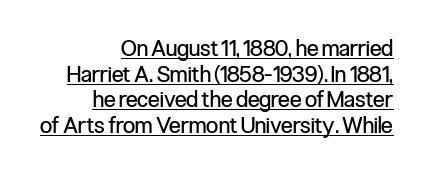
{"italic": "no", "bold": "no", "underline": "yes", "align": "right", "line_spacing_ratio": 1.16, "letter_spacing": "normal", "letter_spacing_em": 0.0, "glyph_px": 22}
